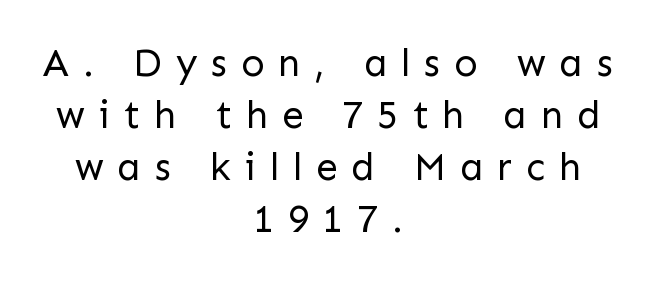
The image shows 39 px regular-weight sans-serif type, upright; set centered, normal line spacing (1.33x), unusually wide letter spacing (+0.35 em), not underlined; low stroke contrast and a medium x-height.
